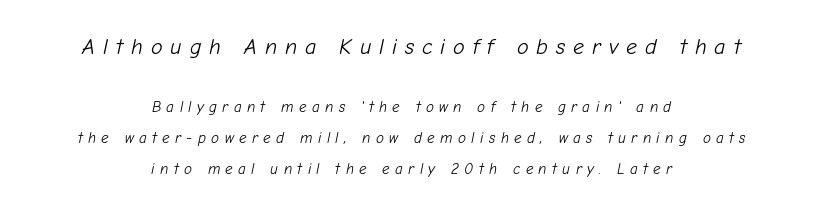
You could only call the tracking loose — the letters float apart. Centered paragraph, ragged on both sides. Quick note: interline space is abundant. The face looks like a standard text weight, possibly lighter. The rendering shrinks the type as you move from the upper chunk to the lower. The space beneath each line is pristine and unruled.
